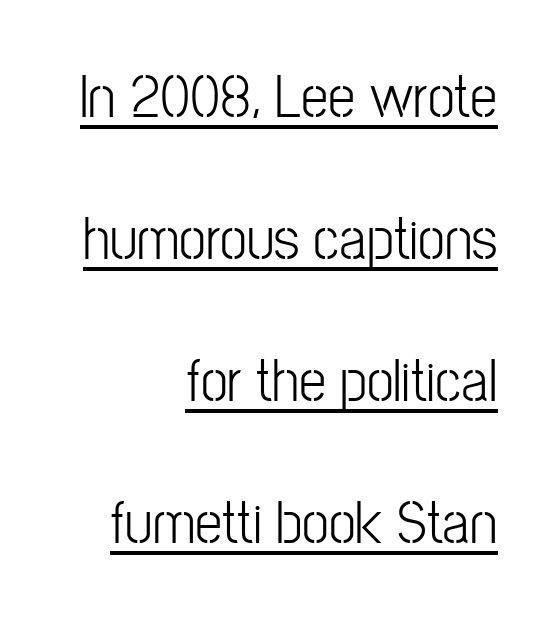
The image shows 61 px condensed sans-serif type, upright; set right-aligned, loose line spacing (2.33x), normal letter spacing, underlined; low stroke contrast and a medium x-height.
